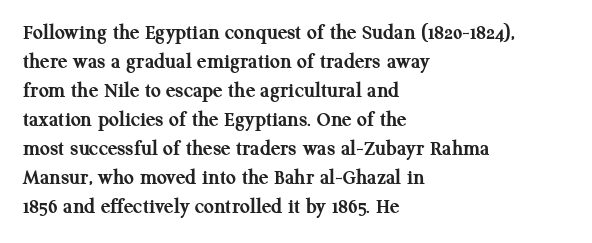
I'd describe the lettering as bold — thick and assertive. Line starts are locked; line ends wander. Nope, not italic — everything's standing straight. Only glyphs here, with clear space below each row.
